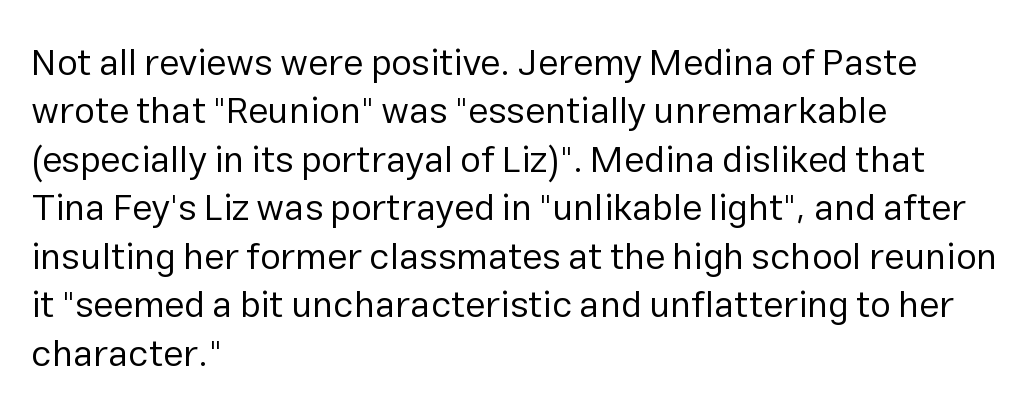
Q: Is the text bold? A: No.
Q: Is the text italic (slanted)? A: No, it is upright.
Q: Is the typeface a serif or a sans-serif typeface? A: Sans-serif.
Q: Is the text underlined? A: No.
Q: How is the paragraph aligned? A: Left-aligned.
Q: Is the spacing between letters normal or unusually wide? A: Normal.
Q: Is the spacing between lines tight, normal or loose? A: Normal.
Q: Width (condensed, normal, or wide)? A: Normal.
Q: Stroke contrast? A: Low.
Q: x-height? A: Medium.
Q: Monospaced? A: No.
